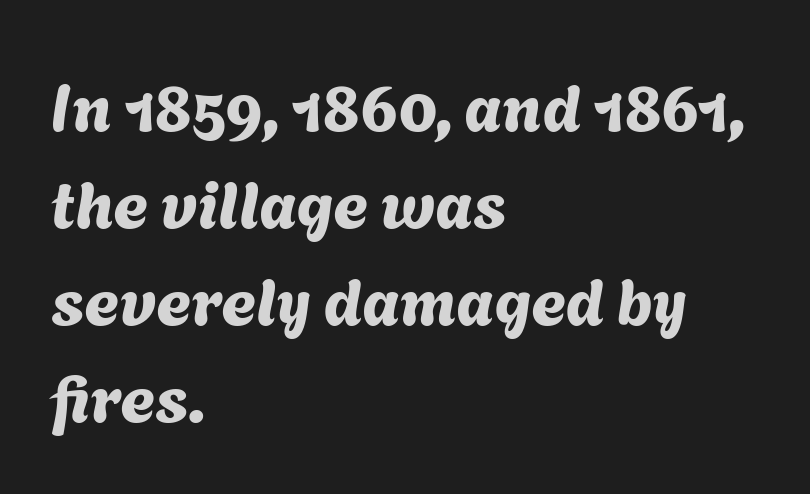
Q: Is the typeface a serif or a sans-serif typeface? A: Sans-serif.
Q: Is the text underlined? A: No.
Q: How is the paragraph aligned? A: Left-aligned.
Q: Is the spacing between letters normal or unusually wide? A: Normal.
Q: Is the spacing between lines tight, normal or loose? A: Normal.
Q: Width (condensed, normal, or wide)? A: Normal.
Q: Stroke contrast? A: Medium.
Q: x-height? A: Medium.
Q: Monospaced? A: No.
